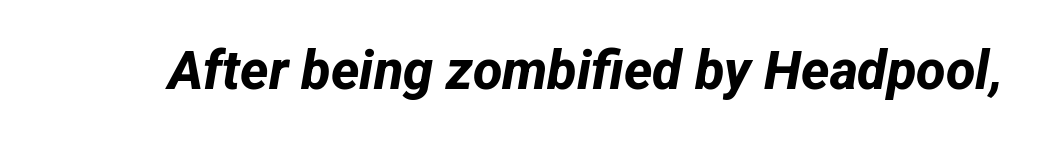
Q: Is the text bold? A: Yes.
Q: Is the typeface a serif or a sans-serif typeface? A: Sans-serif.
Q: Is the text underlined? A: No.
Q: Is the spacing between letters normal or unusually wide? A: Normal.
Q: Width (condensed, normal, or wide)? A: Normal.
Q: Stroke contrast? A: Low.
Q: x-height? A: Medium.
Q: Monospaced? A: No.
